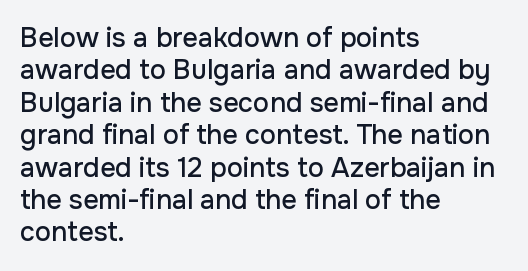
{"italic": "no", "underline": "no", "align": "left", "line_spacing_ratio": 1.2, "letter_spacing": "normal", "letter_spacing_em": 0.0, "glyph_px": 27}
